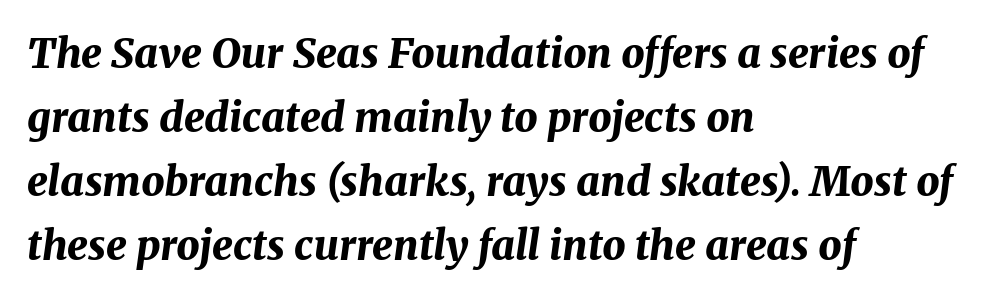
The image shows 41 px bold type, italic (leaning right); set left-aligned, normal line spacing (1.56x), normal letter spacing, not underlined; medium stroke contrast and a medium x-height.
